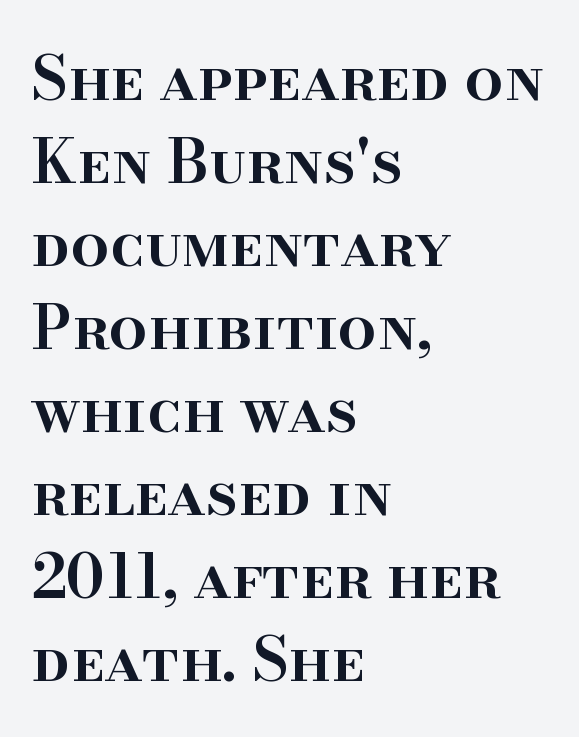
The letters carry serifs — small finishing strokes at the ends of their stems. Left-aligned paragraph, ragged on the right. The strip under each line holds only bare page. The letters advance in unequal steps, a hallmark of proportional type. How would I describe the line gaps? Plain and ordinary.
